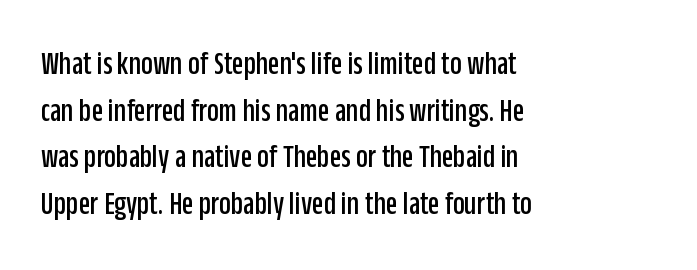
{"serif": "no", "italic": "no", "width": "condensed", "stroke_contrast": "low", "x_height": "large", "monospaced": "no", "underline": "no", "align": "left", "line_spacing": "normal", "line_spacing_ratio": 1.41, "letter_spacing": "normal", "letter_spacing_em": 0.0, "glyph_px": 33}
